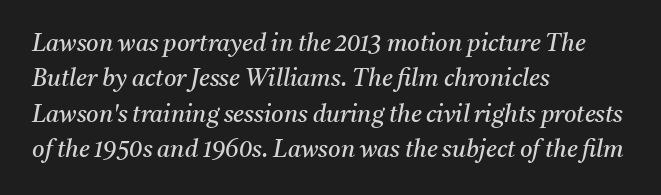
The image shows 24 px text type, italic (leaning right); set left-aligned, normal line spacing (1.47x), normal letter spacing, not underlined.
